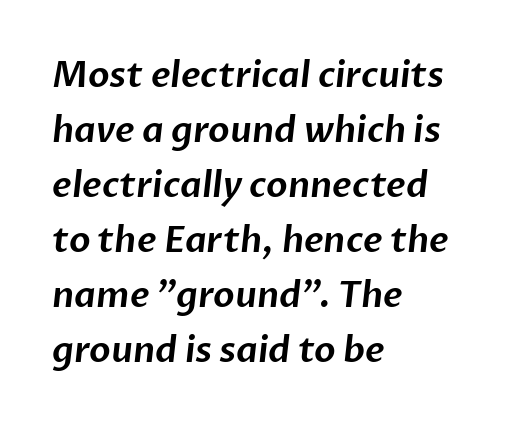
{"serif": "no", "width": "normal", "stroke_contrast": "low", "x_height": "medium", "monospaced": "no", "underline": "no", "align": "left", "line_spacing": "normal", "line_spacing_ratio": 1.57, "letter_spacing": "normal", "letter_spacing_em": 0.0, "glyph_px": 35}
